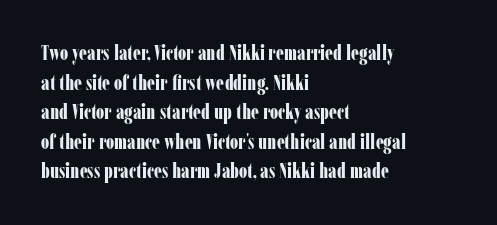
Q: Is the text bold? A: Yes.
Q: Is the text italic (slanted)? A: No, it is upright.
Q: Is the text underlined? A: No.
Q: How is the paragraph aligned? A: Left-aligned.
Q: Is the spacing between letters normal or unusually wide? A: Normal.
Q: Is the spacing between lines tight, normal or loose? A: Normal.
